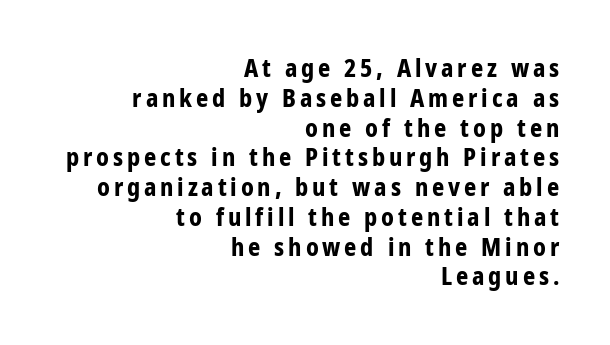
Q: Is the text bold? A: Yes.
Q: Is the text italic (slanted)? A: No, it is upright.
Q: Is the text underlined? A: No.
Q: How is the paragraph aligned? A: Right-aligned.
